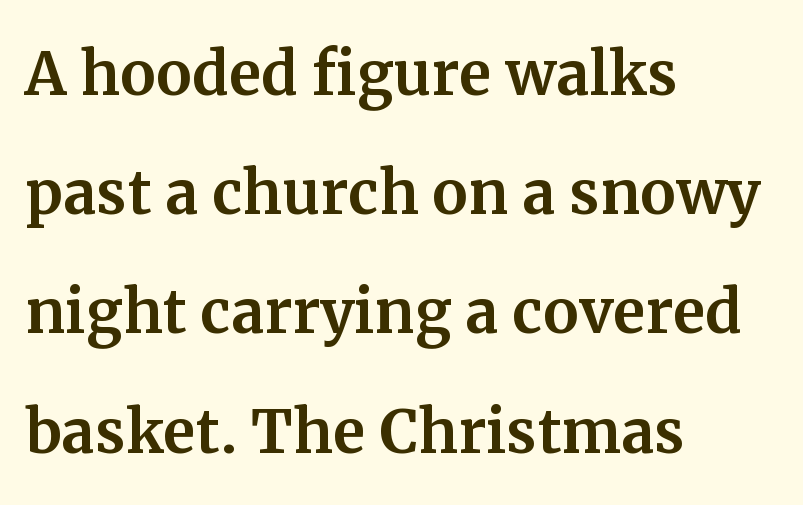
The image shows 80 px serif type, upright; set left-aligned, normal line spacing (1.49x), normal letter spacing, not underlined; medium stroke contrast and a medium x-height.
